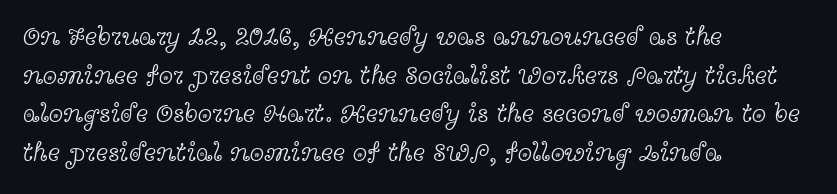
Q: Is the text bold? A: No.
Q: Is the text italic (slanted)? A: No, it is upright.
Q: Is the text underlined? A: No.
Q: How is the paragraph aligned? A: Left-aligned.
Q: Is the spacing between letters normal or unusually wide? A: Normal.
Q: Is the spacing between lines tight, normal or loose? A: Normal.
